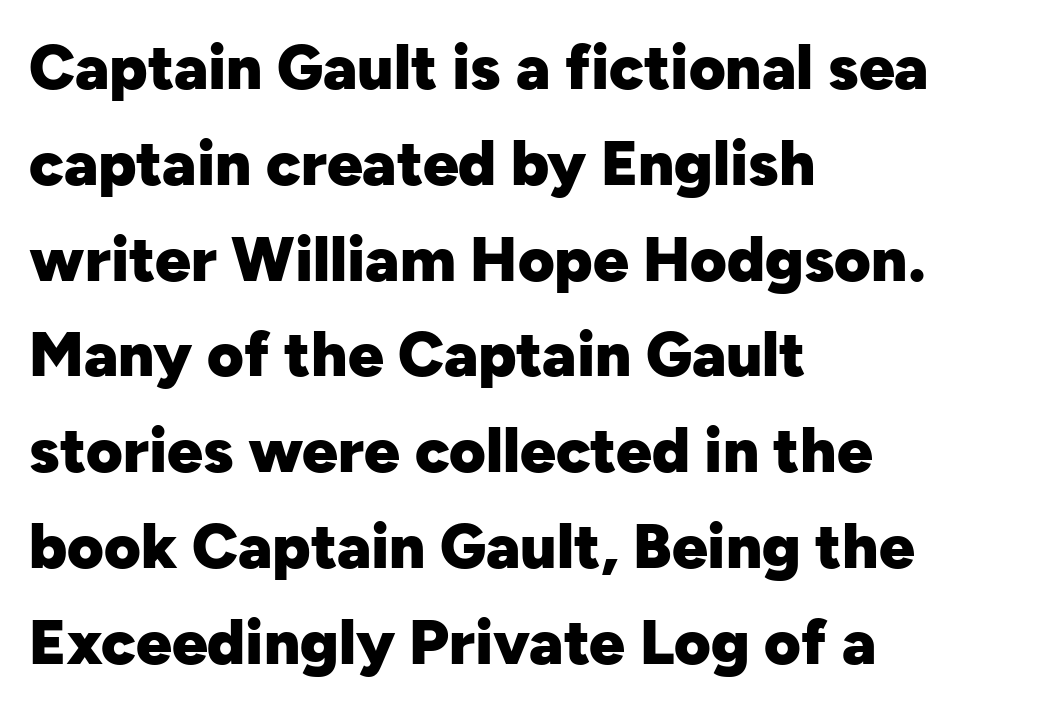
{"serif": "no", "italic": "no", "bold": "yes", "weight": "heavy", "width": "normal", "stroke_contrast": "low", "x_height": "medium", "monospaced": "no", "underline": "no", "align": "left", "line_spacing": "normal", "line_spacing_ratio": 1.52, "letter_spacing": "normal", "letter_spacing_em": 0.0, "glyph_px": 63}
